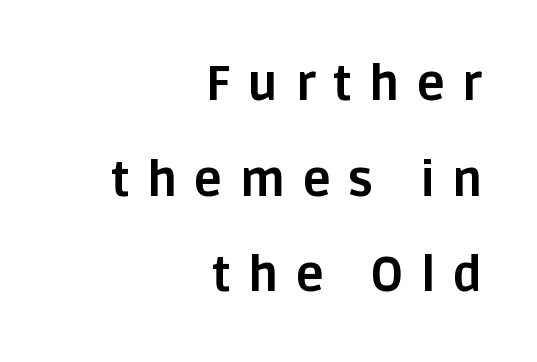
There is plenty of visible air inserted between adjacent glyphs. Does the lettering tilt? It doesn't — this is upright. Casual observation: everything's shoved over to the right. Caption: bold face, heavy strokes. Vertically, the passage feels expansive, rows floating well apart.
